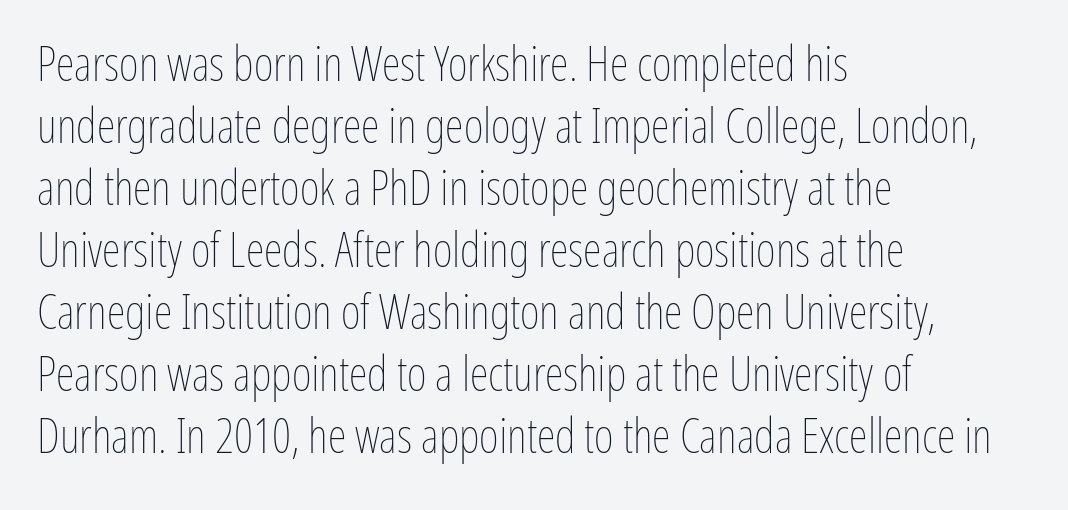
The image shows 48 px thin, condensed type, upright; set left-aligned, normal line spacing (1.29x), normal letter spacing, not underlined; low stroke contrast and a medium x-height.
